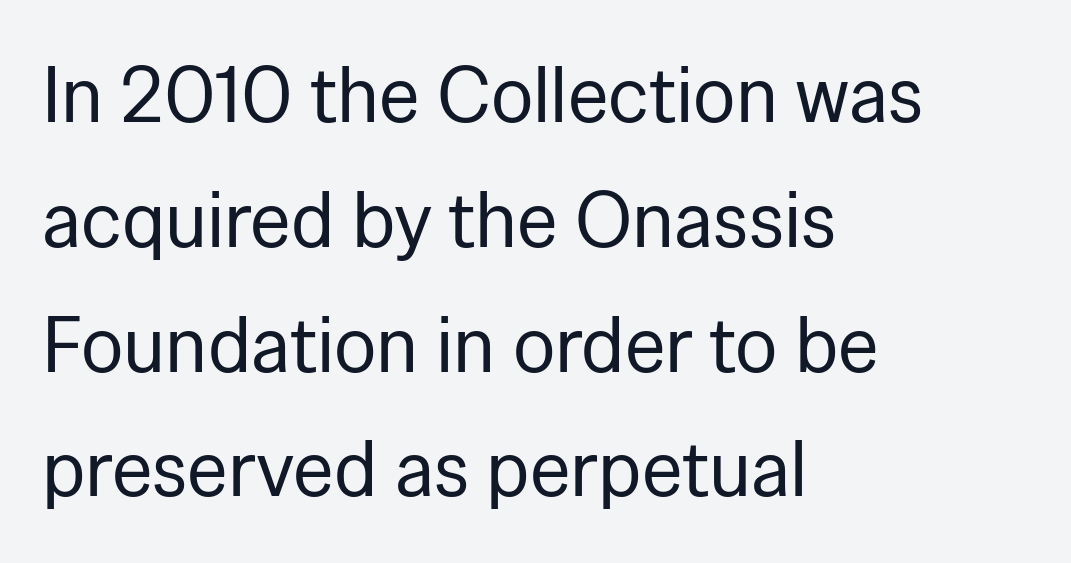
These lines were composed using upright roman letters. The block of text has a typical density, with ordinary space between rows. This rendering leaves character spacing at its baseline value. The zone under the glyphs is completely vacant. Does the type have serifs? No, each stem ends abruptly. Varying glyph widths throughout — classic text-font behaviour.
